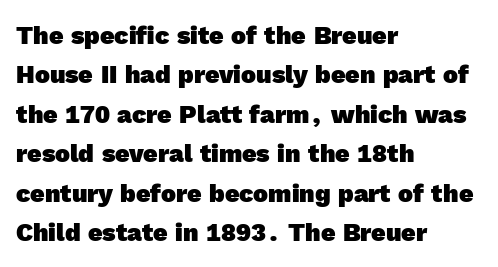
Q: Is the text bold? A: Yes.
Q: Is the text underlined? A: No.
Q: How is the paragraph aligned? A: Left-aligned.
Q: Is the spacing between letters normal or unusually wide? A: Normal.
Q: Is the spacing between lines tight, normal or loose? A: Normal.
